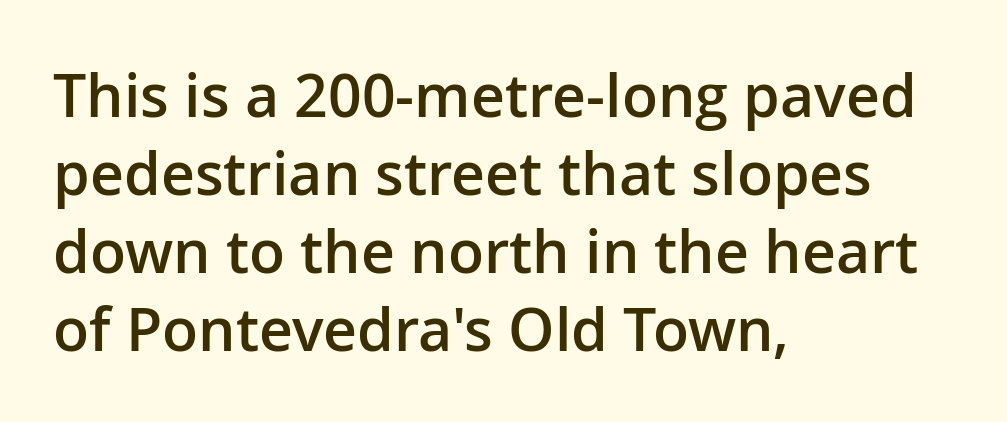
Each row of text sits above clean, open space. Each letter keeps its own natural width here, so spacing adapts to shape. Casual observation: everything's shoved over to the left. The typeface chosen for these lines omits serifs. It's the straight-up-and-down kind of type.
